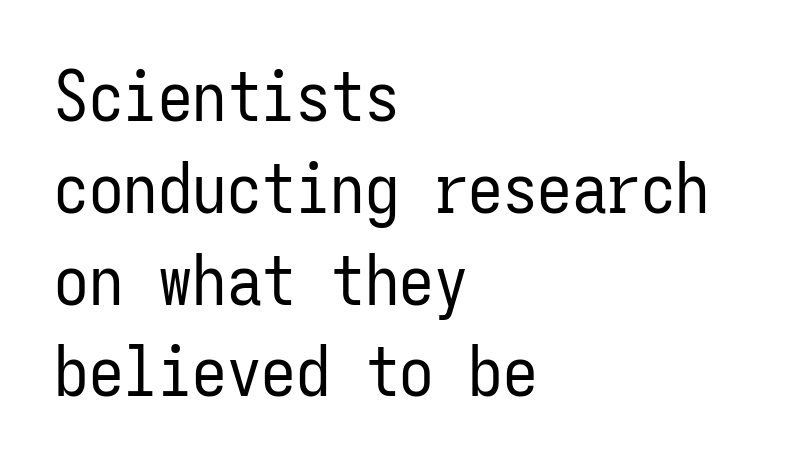
The letters stand straight up with perfectly vertical stems. Do the characters align in a grid? Yes, the font is monospaced. One glance says typical: line gaps are just what's usual. Rule under the text: the space is simply empty. Where is the straight margin? On the left. To sum up the face: it is a sans, with no serifs.
